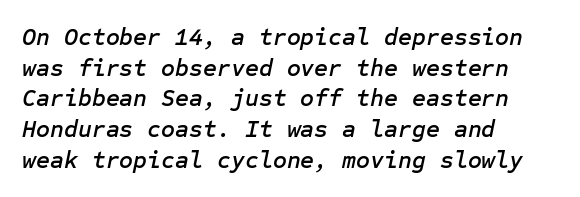
{"italic": "yes", "lean": "right", "slant_degrees": 12, "underline": "no", "align": "left", "line_spacing": "normal", "line_spacing_ratio": 1.28, "letter_spacing": "normal", "letter_spacing_em": 0.0, "glyph_px": 24}
